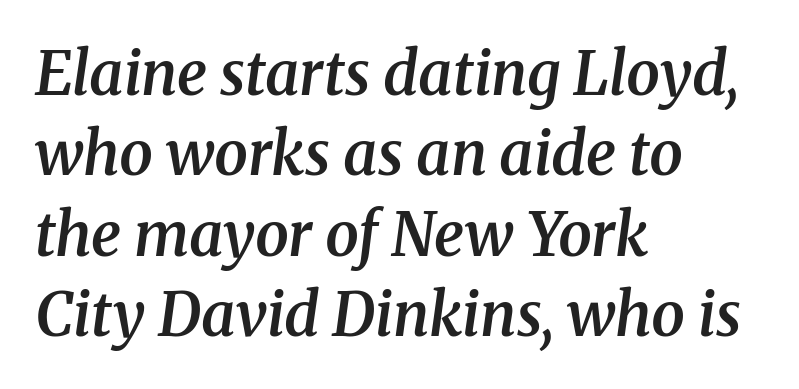
{"serif": "yes", "italic": "yes", "lean": "right", "slant_degrees": 8, "bold": "semi", "weight": "semibold", "width": "normal", "stroke_contrast": "medium", "x_height": "medium", "monospaced": "no", "underline": "no", "align": "left", "line_spacing": "normal", "line_spacing_ratio": 1.34, "letter_spacing": "normal", "letter_spacing_em": 0.0, "glyph_px": 60}
